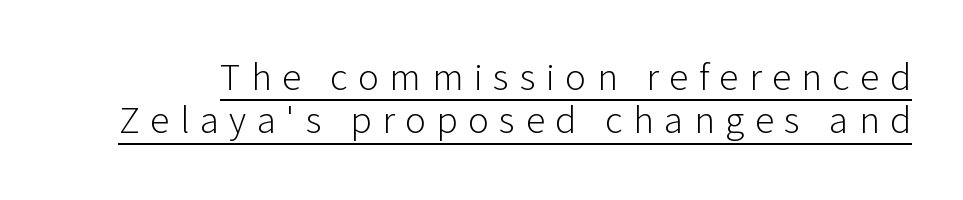
Q: Is the text bold? A: No.
Q: Is the text italic (slanted)? A: No, it is upright.
Q: Is the typeface a serif or a sans-serif typeface? A: Sans-serif.
Q: Is the text underlined? A: Yes.
Q: Is the spacing between letters normal or unusually wide? A: Unusually wide.
Q: Is the spacing between lines tight, normal or loose? A: Tight.
Q: Width (condensed, normal, or wide)? A: Normal.
Q: Stroke contrast? A: Low.
Q: x-height? A: Medium.
Q: Monospaced? A: No.
